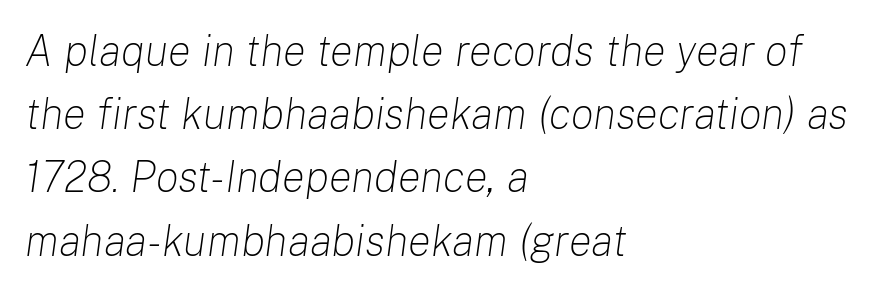
{"italic": "yes", "lean": "right", "slant_degrees": 8, "bold": "no", "weight": "light", "width": "normal", "stroke_contrast": "low", "x_height": "medium", "monospaced": "no", "underline": "no", "align": "left", "line_spacing": "normal", "line_spacing_ratio": 1.47, "letter_spacing": "normal", "letter_spacing_em": 0.0, "glyph_px": 43}
